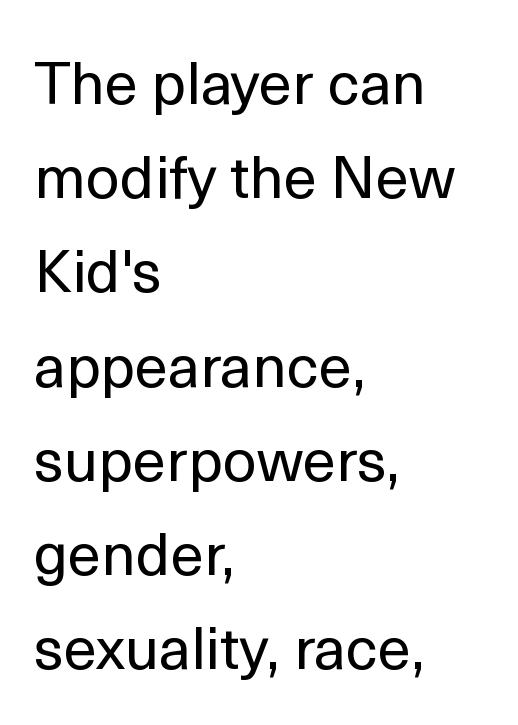
This rendering leaves character spacing at its baseline value. The glyphs in this specimen are sans serif. One glance says typical: line gaps are just what's usual. Spacing verdict: proportional, widths tailored to each character.
